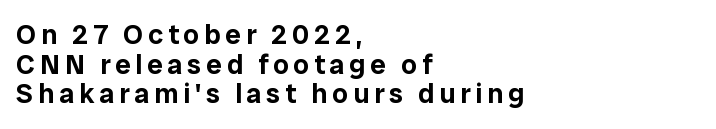
Where is the straight margin? On the left. Anything drawn beneath the words? Only blank space. The axis of the letterforms is exactly vertical. Is this a fixed-width face? No — the glyphs have proportional, varying widths. The typeface chosen for these lines omits serifs.
